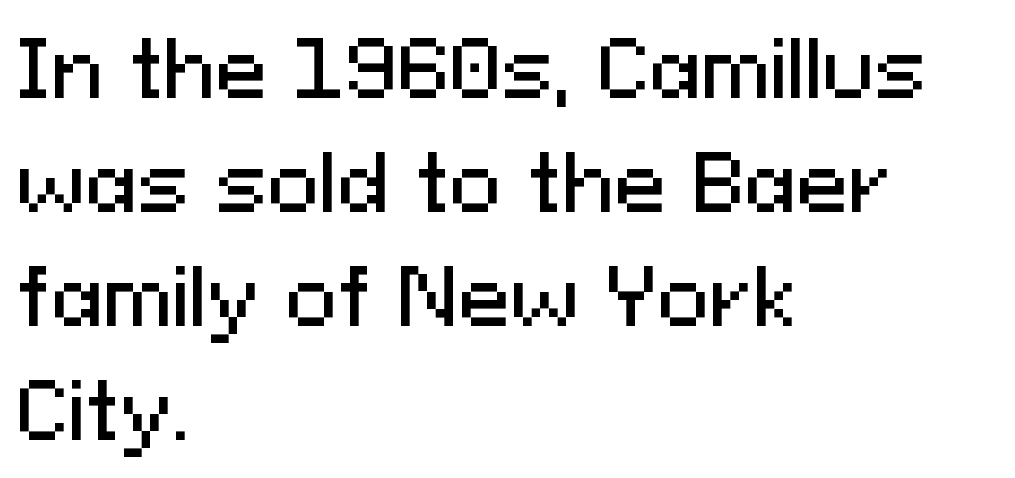
{"serif": "no", "italic": "no", "width": "normal", "stroke_contrast": "medium", "x_height": "medium", "monospaced": "no", "underline": "no", "align": "left", "line_spacing": "normal", "line_spacing_ratio": 1.46, "letter_spacing": "normal", "letter_spacing_em": 0.0, "glyph_px": 78}
